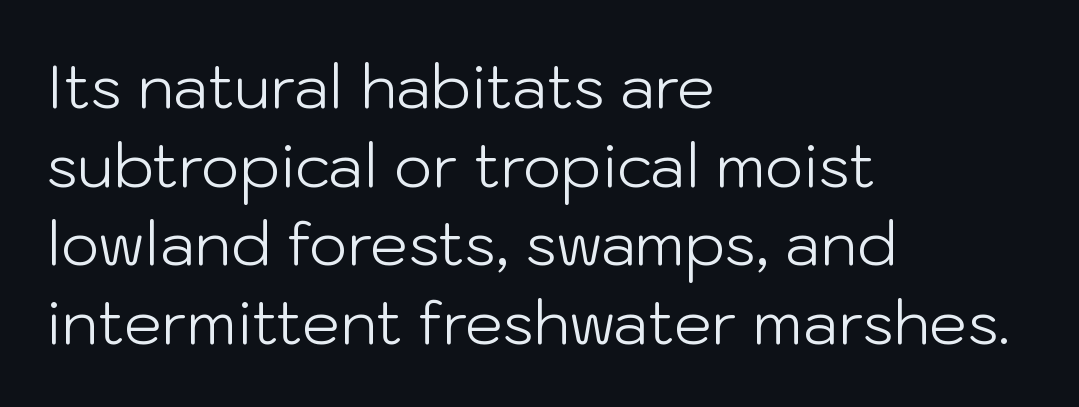
{"serif": "no", "italic": "no", "bold": "no", "weight": "light", "width": "normal", "stroke_contrast": "low", "x_height": "medium", "monospaced": "no", "underline": "no", "align": "left", "line_spacing": "normal", "line_spacing_ratio": 1.31, "letter_spacing": "normal", "letter_spacing_em": 0.0, "glyph_px": 60}
